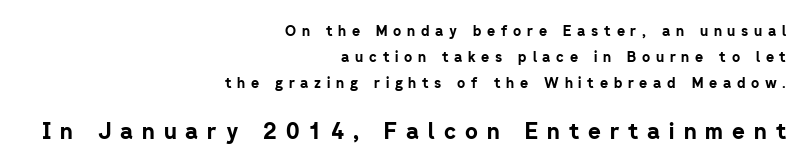
Q: Is the text bold? A: Yes.
Q: Is the text italic (slanted)? A: No, it is upright.
Q: Is the text underlined? A: No.
Q: How is the paragraph aligned? A: Right-aligned.
Q: Is the spacing between letters normal or unusually wide? A: Unusually wide.
Q: Which block of text is set in a larger size, the first (top) or the second (bottom)? A: The second (bottom) one.
